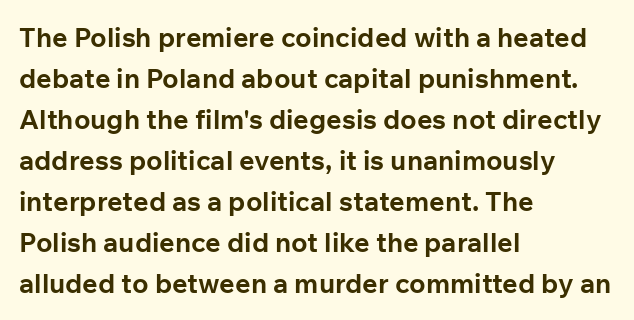
Line beginnings align vertically; line endings do not. Between one letter and the next there's only the usual sliver of space. Notice how descenders clear the ascenders below comfortably — that's standard leading. Does the lettering tilt? It doesn't — this is upright. Letters rest on an invisible, unmarked baseline.
